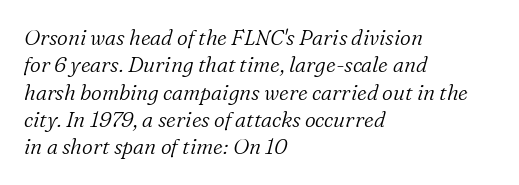
The image shows 21 px text type, italic (leaning right); set left-aligned, normal line spacing (1.3x), normal letter spacing, not underlined.
